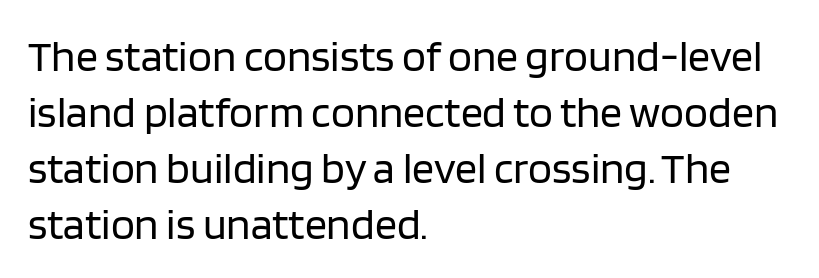
Q: Is the text bold? A: No.
Q: Is the text italic (slanted)? A: No, it is upright.
Q: Is the typeface a serif or a sans-serif typeface? A: Sans-serif.
Q: Is the text underlined? A: No.
Q: How is the paragraph aligned? A: Left-aligned.
Q: Is the spacing between letters normal or unusually wide? A: Normal.
Q: Is the spacing between lines tight, normal or loose? A: Normal.
Q: Width (condensed, normal, or wide)? A: Normal.
Q: Stroke contrast? A: Low.
Q: x-height? A: Large.
Q: Monospaced? A: No.
